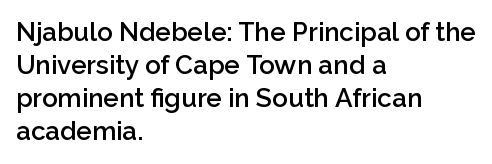
{"italic": "no", "bold": "semi", "underline": "no", "align": "left", "line_spacing": "normal", "line_spacing_ratio": 1.27, "letter_spacing": "normal", "letter_spacing_em": 0.0, "glyph_px": 26}
